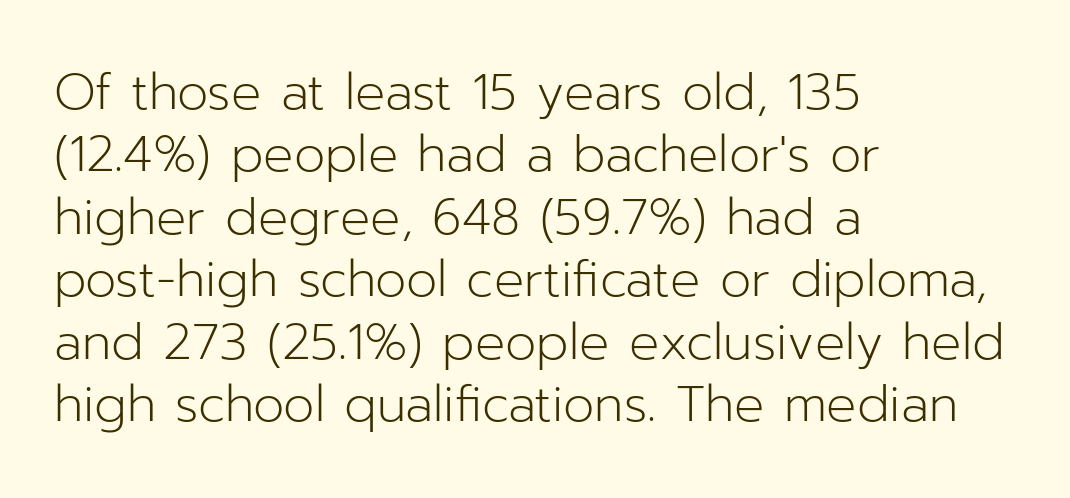
{"serif": "no", "italic": "no", "bold": "no", "weight": "light", "width": "normal", "stroke_contrast": "low", "x_height": "medium", "monospaced": "no", "underline": "no", "align": "left", "line_spacing": "normal", "line_spacing_ratio": 1.25, "letter_spacing": "normal", "letter_spacing_em": 0.0, "glyph_px": 50}
